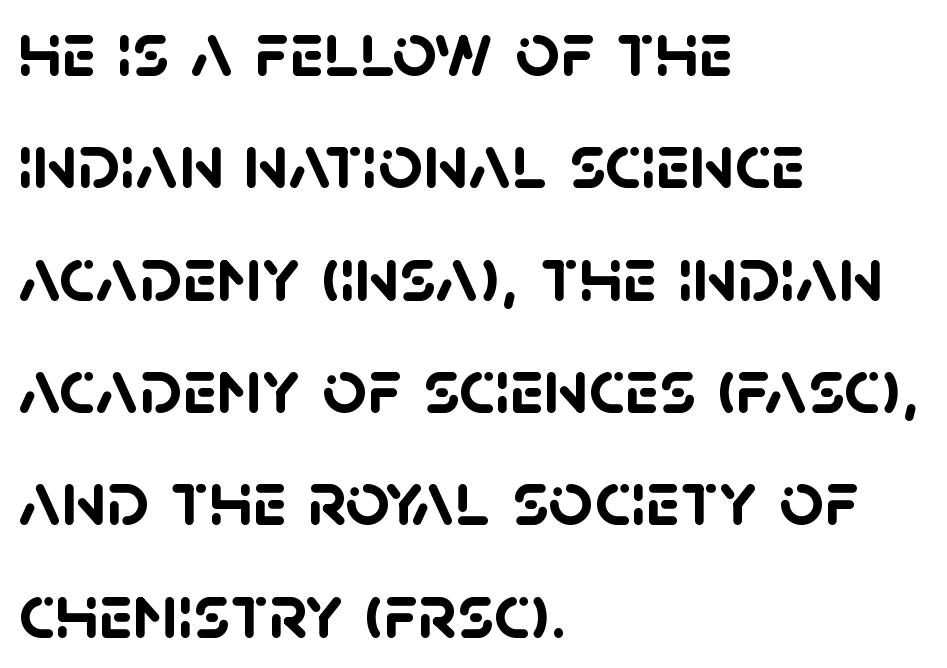
Honestly, there is no underline to notice here at all. Interline gaps are of average width in this sample. The rendering uses natural spacing where letterforms have individual widths. What weight is shown? A full bold with thick strokes.
